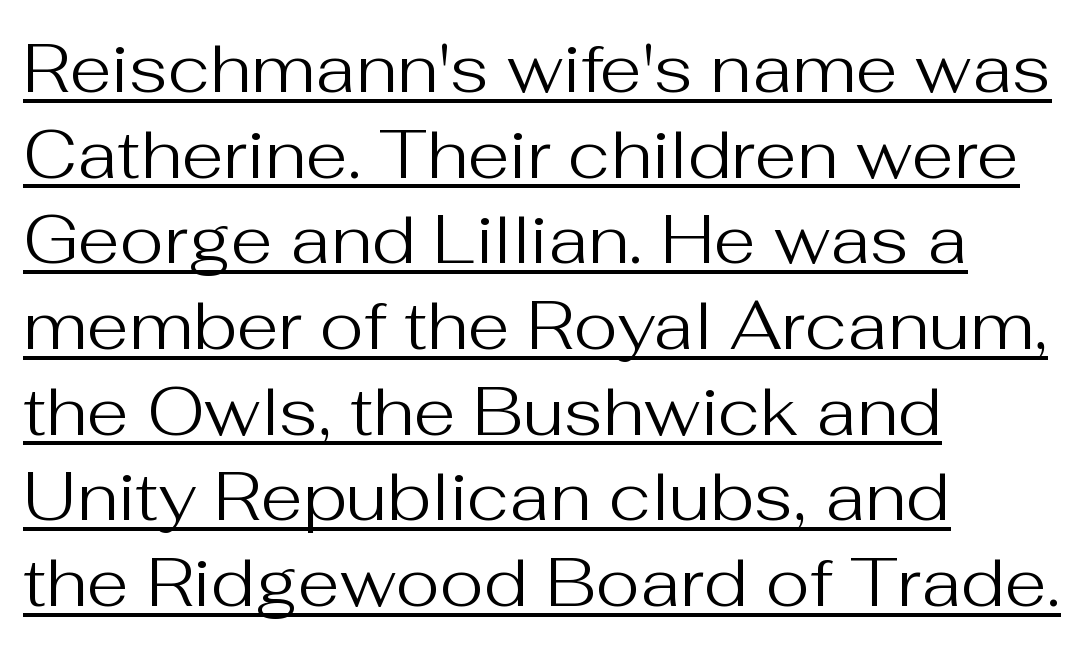
{"serif": "no", "italic": "no", "bold": "no", "weight": "regular", "width": "normal", "stroke_contrast": "medium", "x_height": "medium", "monospaced": "no", "underline": "yes", "align": "left", "line_spacing": "normal", "line_spacing_ratio": 1.26, "letter_spacing": "normal", "letter_spacing_em": 0.0, "glyph_px": 68}
